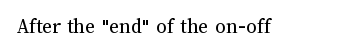
Q: Is the text bold? A: No.
Q: Is the text italic (slanted)? A: No, it is upright.
Q: Is the text underlined? A: No.
Q: Is the spacing between letters normal or unusually wide? A: Normal.
